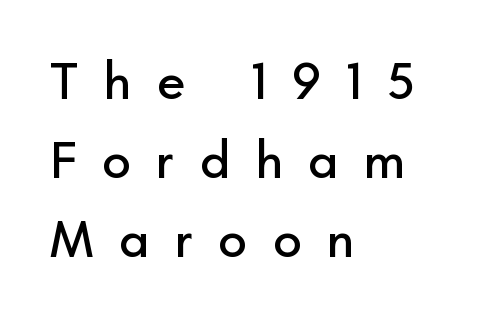
Successive baselines arrive at the customary interval. The letters advance in unequal steps, a hallmark of proportional type. The paragraph shown leans on its left margin. Does the type have serifs? No, each stem ends abruptly. How are the letters spaced? Widely, with obvious added tracking. Do the letters lean? They stand straight.
